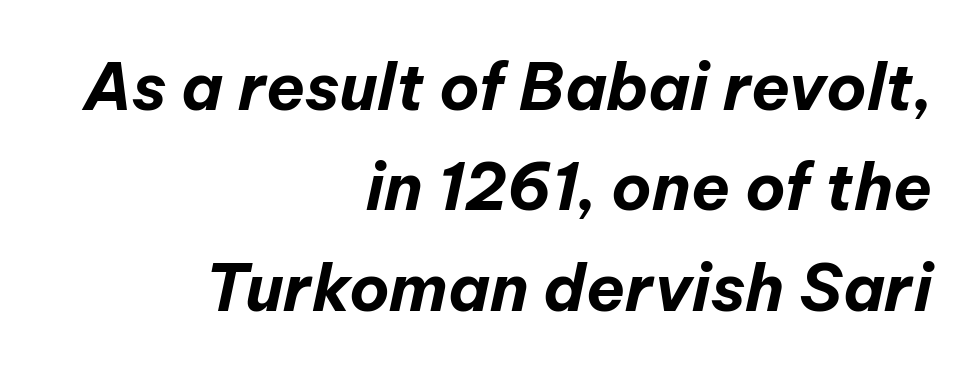
The image shows 64 px bold type, italic (leaning right); set right-aligned, normal line spacing (1.57x), normal letter spacing, not underlined; low stroke contrast and a medium x-height.
